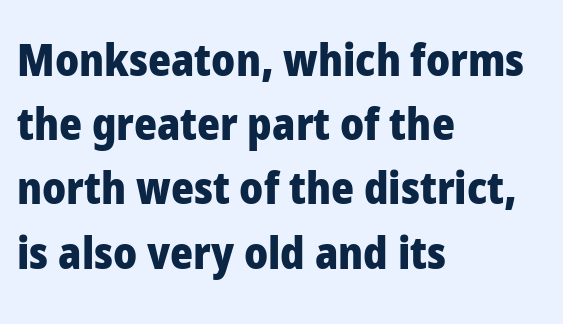
{"serif": "no", "italic": "no", "bold": "yes", "weight": "heavy", "width": "normal", "stroke_contrast": "low", "x_height": "medium", "monospaced": "no", "underline": "no", "align": "left", "line_spacing": "normal", "line_spacing_ratio": 1.46, "letter_spacing": "normal", "letter_spacing_em": 0.0, "glyph_px": 44}
